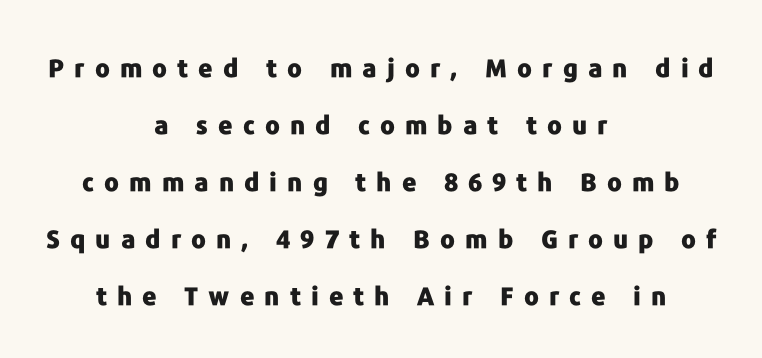
Q: Is the text bold? A: Yes.
Q: Is the text italic (slanted)? A: No, it is upright.
Q: Is the text underlined? A: No.
Q: How is the paragraph aligned? A: Centered.
Q: Is the spacing between letters normal or unusually wide? A: Unusually wide.
Q: Is the spacing between lines tight, normal or loose? A: Loose.
